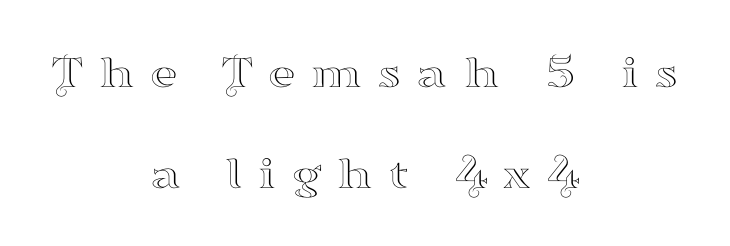
The image shows 48 px wide serif type, upright; set centered, loose line spacing (2.1x), unusually wide letter spacing (+0.3 em), not underlined; high stroke contrast and a small x-height.
